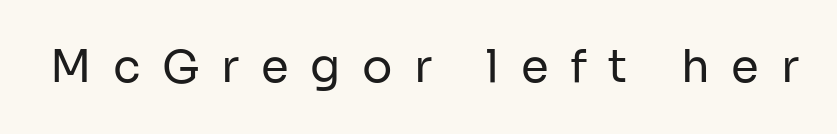
Q: Is the text bold? A: No.
Q: Is the text italic (slanted)? A: No, it is upright.
Q: Is the typeface a serif or a sans-serif typeface? A: Sans-serif.
Q: Is the text underlined? A: No.
Q: Is the spacing between letters normal or unusually wide? A: Unusually wide.
Q: Width (condensed, normal, or wide)? A: Normal.
Q: Stroke contrast? A: Low.
Q: x-height? A: Medium.
Q: Monospaced? A: No.
